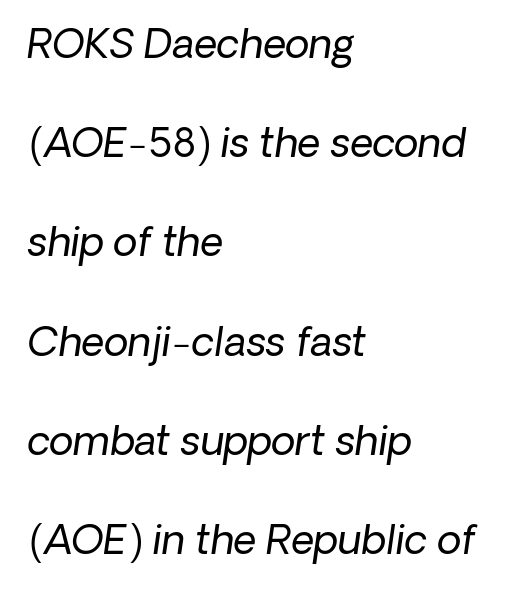
Q: Is the text bold? A: No.
Q: Is the typeface a serif or a sans-serif typeface? A: Sans-serif.
Q: Is the text underlined? A: No.
Q: How is the paragraph aligned? A: Left-aligned.
Q: Is the spacing between letters normal or unusually wide? A: Normal.
Q: Is the spacing between lines tight, normal or loose? A: Loose.
Q: Width (condensed, normal, or wide)? A: Normal.
Q: Stroke contrast? A: Low.
Q: x-height? A: Medium.
Q: Monospaced? A: No.
